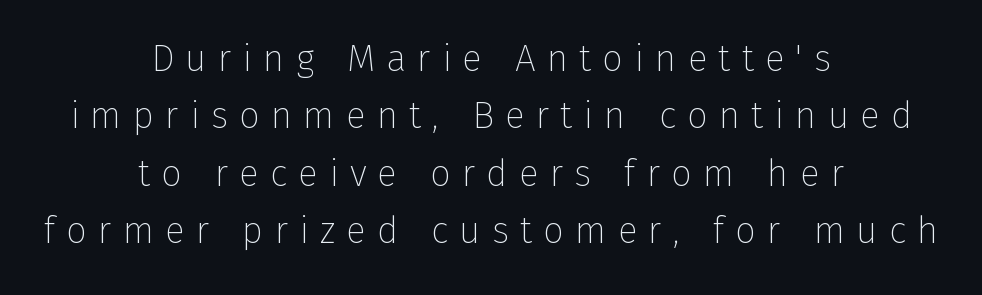
The lines in this sample share a center point and differ in where they start and stop. Spacing verdict: proportional, widths tailored to each character. No letter is thick-stroked: the sample isn't bold. Someone cranked the tracking dial way up on this one. The foot of each line stays bare and open. Every stem runs plumb, perpendicular to the baseline.
